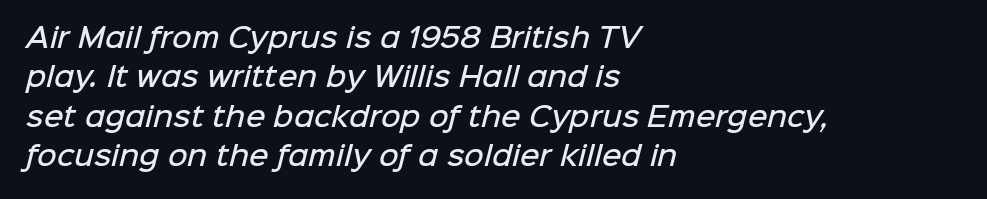
{"bold": "semi", "underline": "no", "align": "left", "line_spacing": "normal", "line_spacing_ratio": 1.46, "letter_spacing": "normal", "letter_spacing_em": 0.0, "glyph_px": 27}
